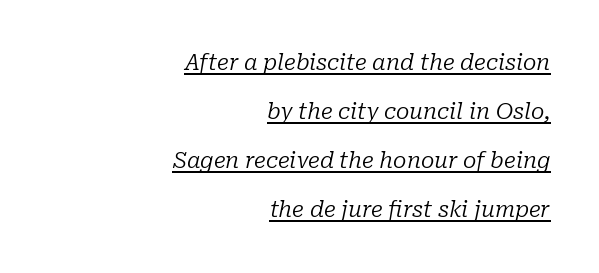
The image shows 22 px text type, italic (leaning right); set right-aligned, loose line spacing (2.23x), normal letter spacing, underlined.
